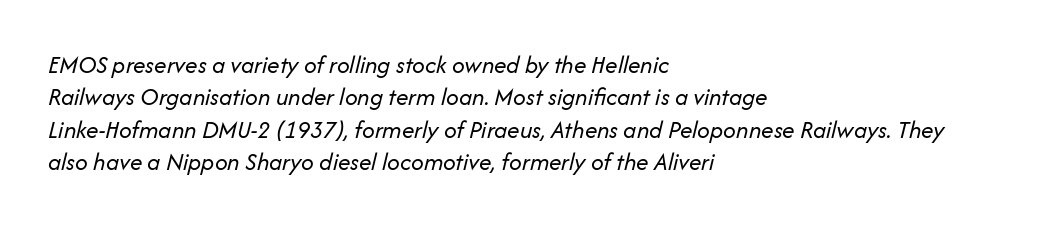
The image shows 25 px text type, italic (leaning right); set left-aligned, normal line spacing (1.3x), normal letter spacing, not underlined.
